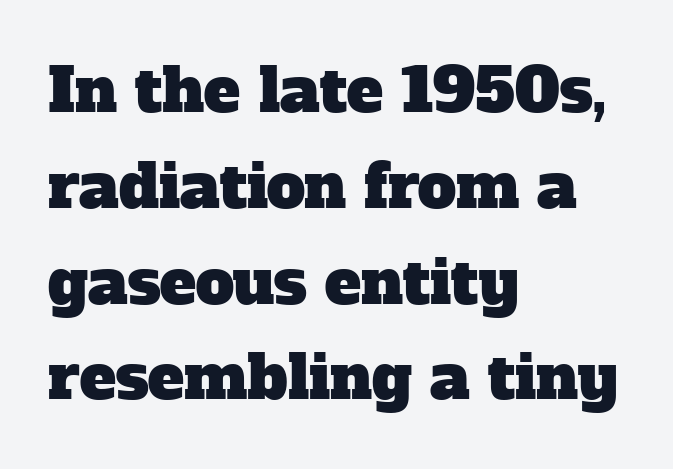
Q: Is the typeface a serif or a sans-serif typeface? A: Serif.
Q: Is the text underlined? A: No.
Q: How is the paragraph aligned? A: Left-aligned.
Q: Is the spacing between letters normal or unusually wide? A: Normal.
Q: Is the spacing between lines tight, normal or loose? A: Normal.
Q: Width (condensed, normal, or wide)? A: Normal.
Q: Stroke contrast? A: Low.
Q: x-height? A: Medium.
Q: Monospaced? A: No.
